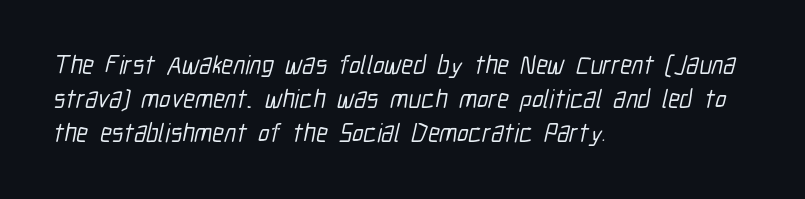
The horizontal fit of the characters is conventional and even. Visually the block forms a straight wall on the left and a jagged coastline on the right. The baseline area is clear. Vertically, the passage feels balanced, rows spaced as you'd expect.
